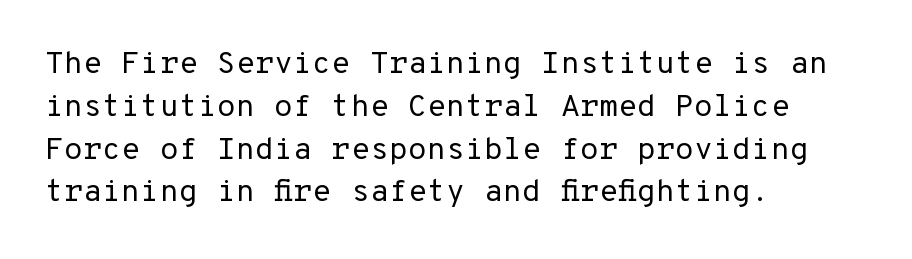
The image shows 31 px regular-weight sans-serif type, upright, monospaced; set left-aligned, normal line spacing (1.38x), normal letter spacing, not underlined; low stroke contrast and a medium x-height.
